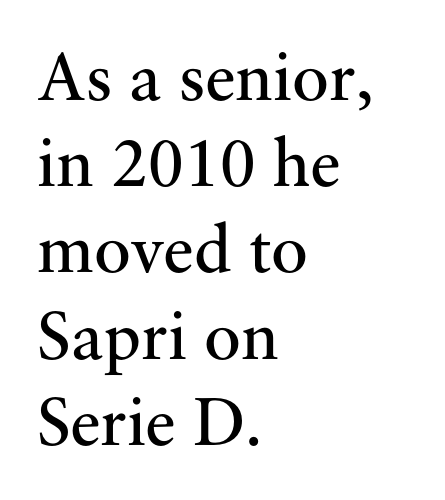
Default kerning and tracking; the words read as compact shapes. A normal amount of white space separates one row of letters from the next. Is the stroke heavy? The answer is a plain regular-or-lighter. A typesetter would mark this as roman, not italic. The paragraph shown leans on its left margin.
